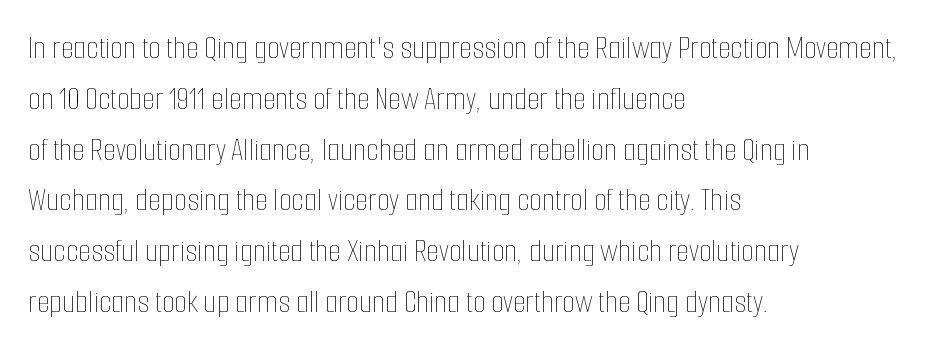
The letters advance in unequal steps, a hallmark of proportional type. Every stem runs plumb, perpendicular to the baseline. Any mark beneath the type? The region is blank. What stands out about the letter spacing? Nothing — it is the standard amount.
